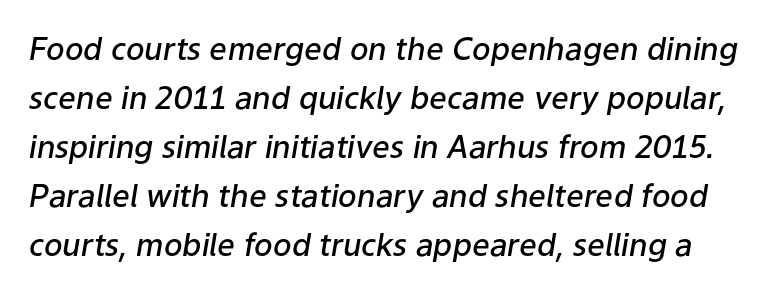
Q: Is the text bold? A: Semi-bold.
Q: Is the text italic (slanted)? A: Yes, it leans right by about 9 degrees.
Q: Is the text underlined? A: No.
Q: Is the spacing between letters normal or unusually wide? A: Normal.
Q: Is the spacing between lines tight, normal or loose? A: Normal.
Q: Width (condensed, normal, or wide)? A: Normal.
Q: Stroke contrast? A: Low.
Q: x-height? A: Medium.
Q: Monospaced? A: No.
